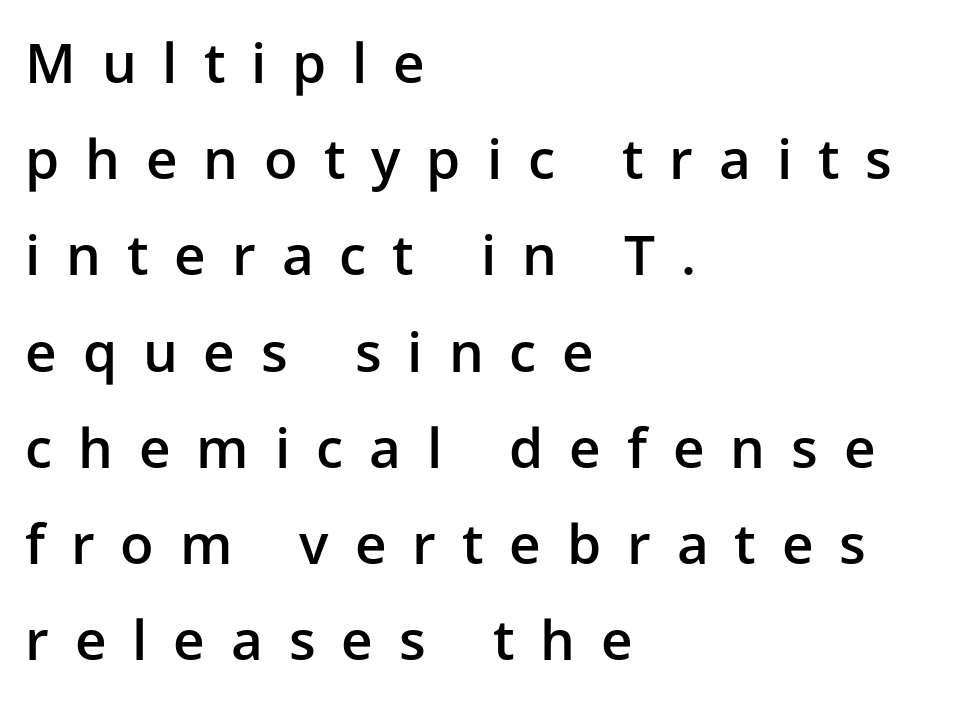
Tracking here is generous; glyphs stand well apart from one another. Stroke thickness is moderately raised; the sample reads as semibold. Spacing verdict: proportional, widths tailored to each character. Left-aligned paragraph, ragged on the right. Bare-footed words on every line.
